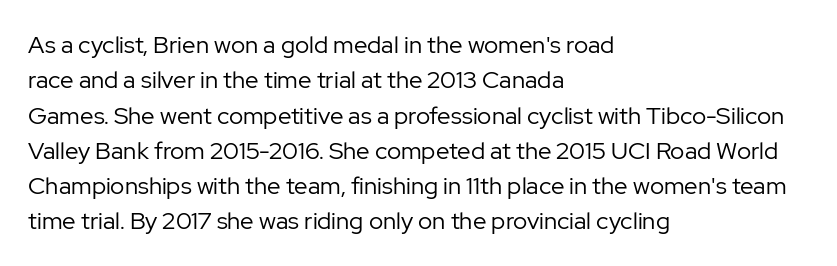
Tracking value appears to be zero — textbook default spacing. Posture: straight, roman, zero tilt. Leftover space on each line is placed entirely after the last word. This is not heavy type; no bold has been used.
